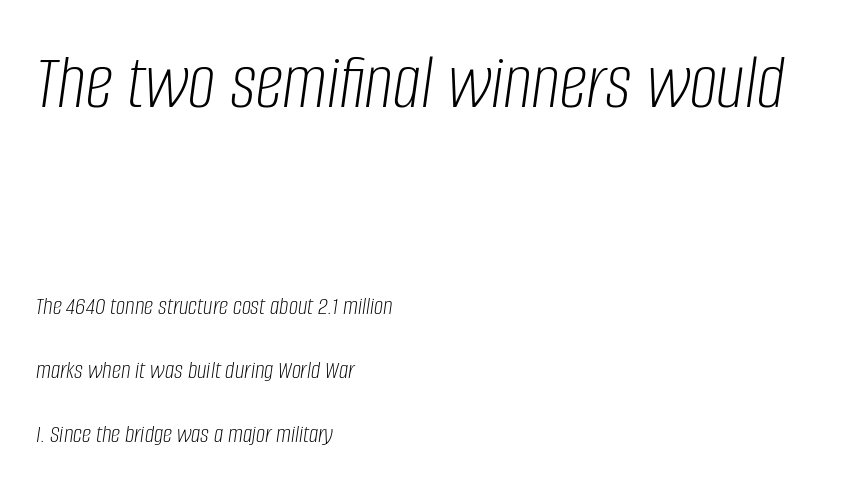
{"italic": "yes", "lean": "right", "slant_degrees": 8, "bold": "no", "weight": "light", "width": "condensed", "stroke_contrast": "low", "x_height": "large", "monospaced": "no", "underline": "no", "align": "left", "line_spacing": "loose", "line_spacing_ratio": 2.46, "letter_spacing": "normal", "letter_spacing_em": 0.0, "larger_block": "first", "size_ratio": 3.0, "glyph_px": 78}
